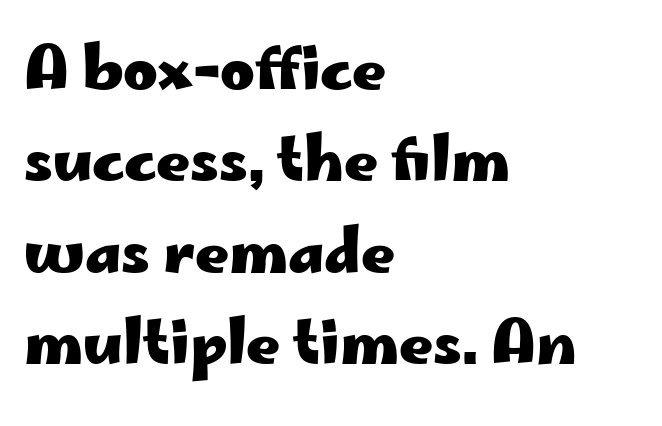
Q: Is the text bold? A: Yes.
Q: Is the text italic (slanted)? A: No, it is upright.
Q: Is the typeface a serif or a sans-serif typeface? A: Sans-serif.
Q: Is the text underlined? A: No.
Q: How is the paragraph aligned? A: Left-aligned.
Q: Is the spacing between letters normal or unusually wide? A: Normal.
Q: Is the spacing between lines tight, normal or loose? A: Normal.
Q: Width (condensed, normal, or wide)? A: Wide.
Q: Stroke contrast? A: Low.
Q: x-height? A: Small.
Q: Monospaced? A: No.
